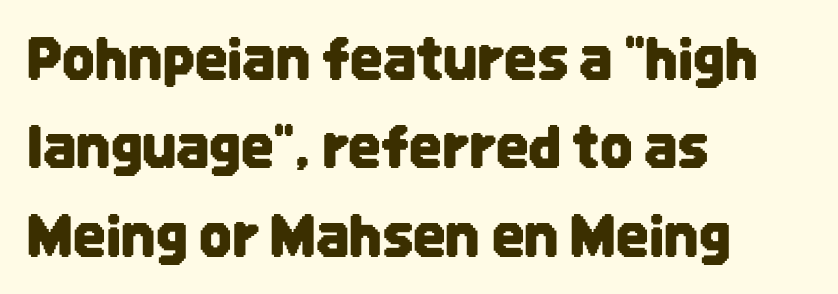
The image shows 57 px condensed sans-serif type, upright; set left-aligned, normal line spacing (1.55x), normal letter spacing, not underlined; low stroke contrast and a large x-height.
